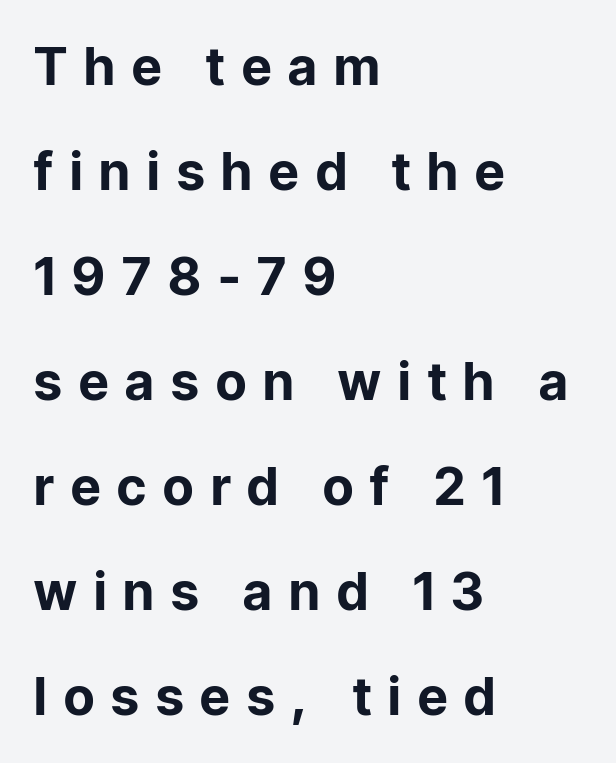
Notice the wide empty band between every row — that's loose leading. Descenders hang freely into open space. Note the varied advance widths — an 'i' is clearly narrower than an 'm'. Designer's note — italics off, roman on. The glyphs in this specimen are sans serif. The tracking reads as deliberately expanded to a designer's eye.
